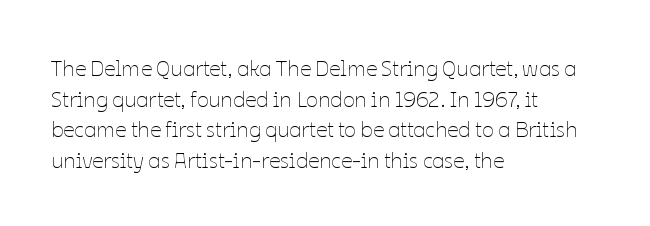
Q: Is the text bold? A: No.
Q: Is the text italic (slanted)? A: No, it is upright.
Q: Is the text underlined? A: No.
Q: How is the paragraph aligned? A: Left-aligned.
Q: Is the spacing between letters normal or unusually wide? A: Normal.
Q: Is the spacing between lines tight, normal or loose? A: Normal.
